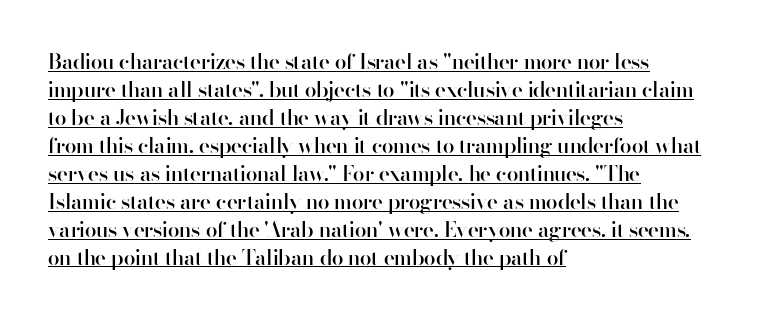
Q: Is the text bold? A: Semi-bold.
Q: Is the text italic (slanted)? A: No, it is upright.
Q: Is the text underlined? A: Yes.
Q: How is the paragraph aligned? A: Left-aligned.
Q: Is the spacing between letters normal or unusually wide? A: Normal.
Q: Is the spacing between lines tight, normal or loose? A: Normal.
